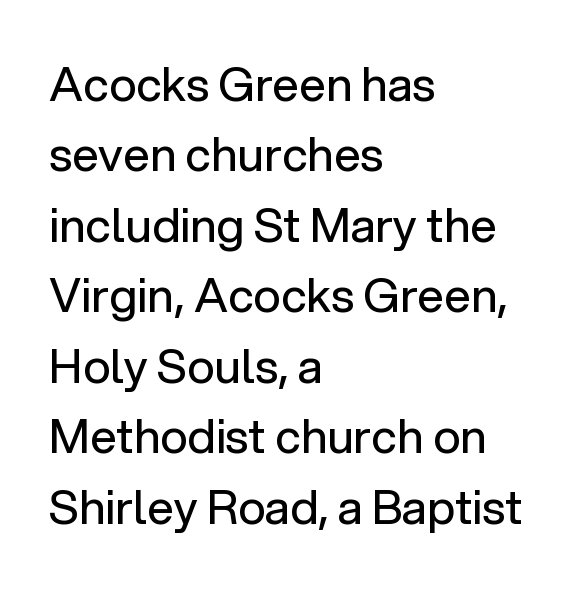
{"serif": "no", "italic": "no", "bold": "no", "weight": "regular", "width": "normal", "stroke_contrast": "low", "x_height": "medium", "monospaced": "no", "underline": "no", "align": "left", "line_spacing": "normal", "line_spacing_ratio": 1.5, "letter_spacing": "normal", "letter_spacing_em": 0.0, "glyph_px": 47}
